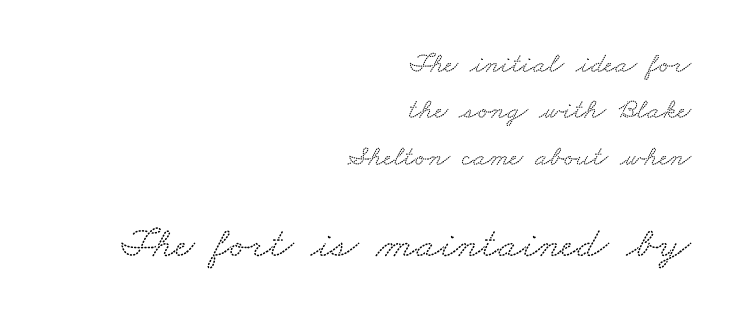
The image shows 44 px wide serif type; set right-aligned, normal line spacing (1.6x), normal letter spacing, not underlined; the second (bottom) block is 1.52x larger; low stroke contrast and a small x-height.
